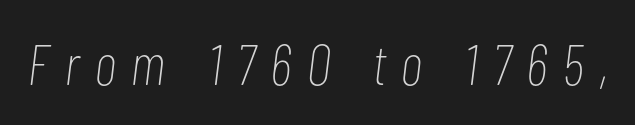
The image shows 57 px thin, condensed type, italic (leaning right); set unusually wide letter spacing (+0.28 em), not underlined; low stroke contrast and a medium x-height.
